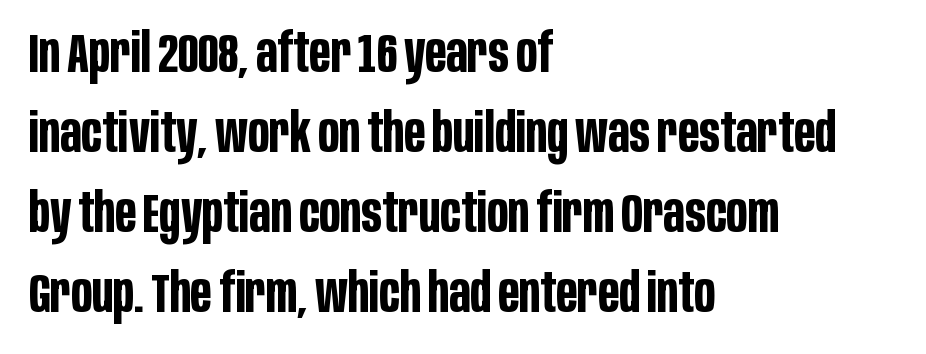
{"serif": "no", "italic": "no", "bold": "yes", "weight": "bold", "width": "condensed", "stroke_contrast": "low", "x_height": "large", "monospaced": "no", "underline": "no", "align": "left", "line_spacing": "normal", "line_spacing_ratio": 1.48, "letter_spacing": "normal", "letter_spacing_em": 0.0, "glyph_px": 54}
